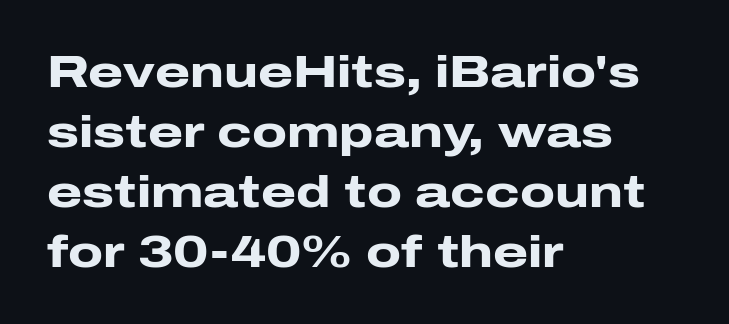
Q: Is the text bold? A: Yes.
Q: Is the text italic (slanted)? A: No, it is upright.
Q: Is the typeface a serif or a sans-serif typeface? A: Sans-serif.
Q: Is the text underlined? A: No.
Q: How is the paragraph aligned? A: Left-aligned.
Q: Is the spacing between letters normal or unusually wide? A: Normal.
Q: Is the spacing between lines tight, normal or loose? A: Normal.
Q: Width (condensed, normal, or wide)? A: Wide.
Q: Stroke contrast? A: Low.
Q: x-height? A: Medium.
Q: Monospaced? A: No.
